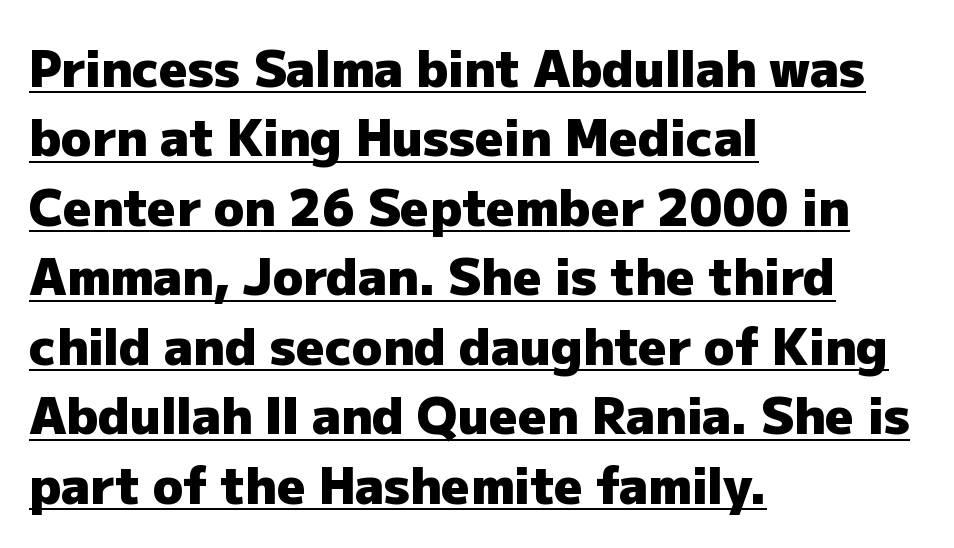
{"serif": "no", "italic": "no", "bold": "yes", "weight": "heavy", "width": "normal", "stroke_contrast": "low", "x_height": "medium", "monospaced": "no", "underline": "yes", "align": "left", "line_spacing": "normal", "line_spacing_ratio": 1.39, "letter_spacing": "normal", "letter_spacing_em": 0.0, "glyph_px": 50}
